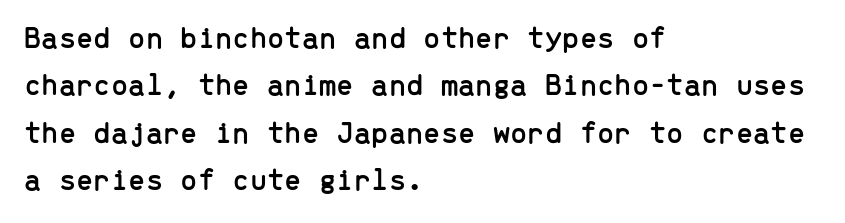
Q: Is the text italic (slanted)? A: No, it is upright.
Q: Is the typeface a serif or a sans-serif typeface? A: Sans-serif.
Q: Is the text underlined? A: No.
Q: How is the paragraph aligned? A: Left-aligned.
Q: Is the spacing between letters normal or unusually wide? A: Normal.
Q: Is the spacing between lines tight, normal or loose? A: Normal.
Q: Width (condensed, normal, or wide)? A: Normal.
Q: Stroke contrast? A: Low.
Q: x-height? A: Medium.
Q: Monospaced? A: Yes.
